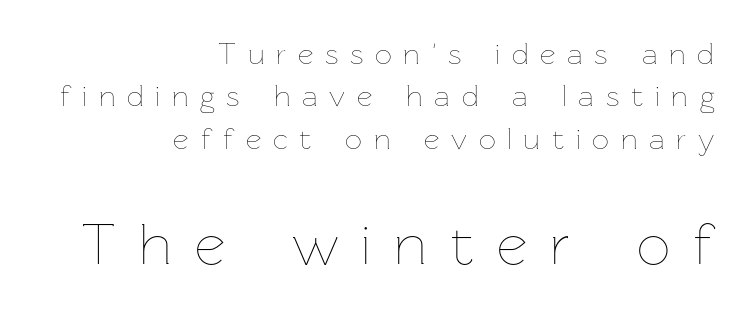
Q: Is the text bold? A: No.
Q: Is the text italic (slanted)? A: No, it is upright.
Q: Is the text underlined? A: No.
Q: How is the paragraph aligned? A: Right-aligned.
Q: Is the spacing between letters normal or unusually wide? A: Unusually wide.
Q: Is the spacing between lines tight, normal or loose? A: Normal.
Q: Which block of text is set in a larger size, the first (top) or the second (bottom)? A: The second (bottom) one.
Q: Width (condensed, normal, or wide)? A: Normal.
Q: Stroke contrast? A: Low.
Q: x-height? A: Medium.
Q: Monospaced? A: No.
